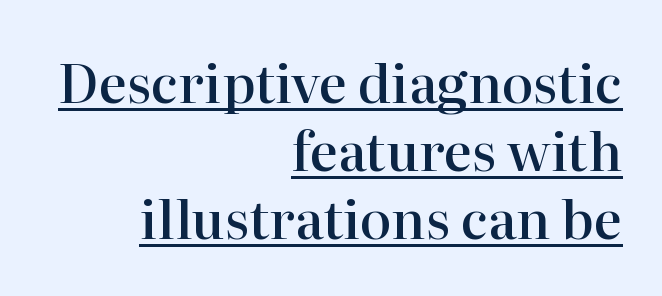
{"serif": "yes", "italic": "no", "bold": "semi", "weight": "semibold", "width": "normal", "stroke_contrast": "high", "x_height": "medium", "monospaced": "no", "underline": "yes", "align": "right", "line_spacing": "normal", "line_spacing_ratio": 1.28, "letter_spacing": "normal", "letter_spacing_em": 0.0, "glyph_px": 53}
